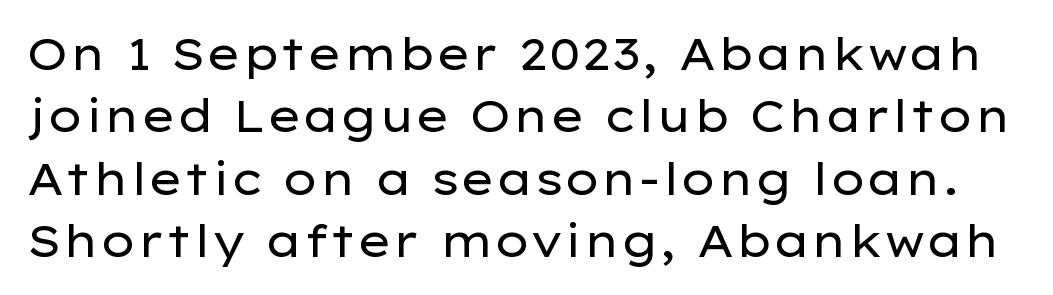
The image shows 44 px regular-weight, wide sans-serif type, upright; set normal line spacing (1.42x), normal letter spacing, not underlined; low stroke contrast and a medium x-height.
